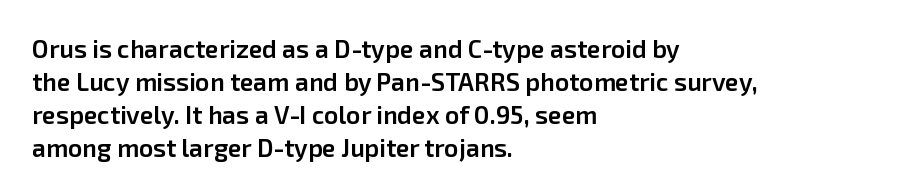
Q: Is the text bold? A: Semi-bold.
Q: Is the text italic (slanted)? A: No, it is upright.
Q: Is the text underlined? A: No.
Q: How is the paragraph aligned? A: Left-aligned.
Q: Is the spacing between letters normal or unusually wide? A: Normal.
Q: Is the spacing between lines tight, normal or loose? A: Normal.
